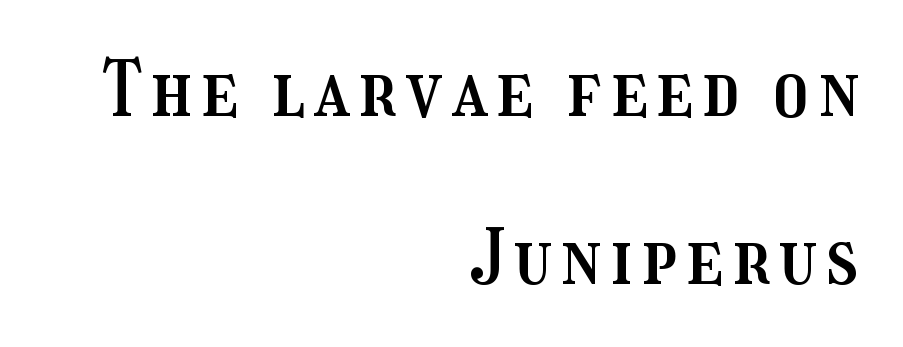
{"italic": "no", "width": "condensed", "stroke_contrast": "medium", "x_height": "medium", "monospaced": "no", "underline": "no", "align": "right", "line_spacing": "loose", "line_spacing_ratio": 2.21, "glyph_px": 76}
